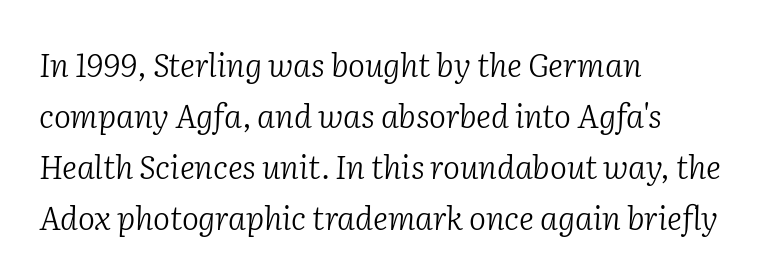
The image shows 32 px light serif type, italic (leaning right); set left-aligned, normal line spacing (1.59x), normal letter spacing, not underlined; low stroke contrast and a medium x-height.
